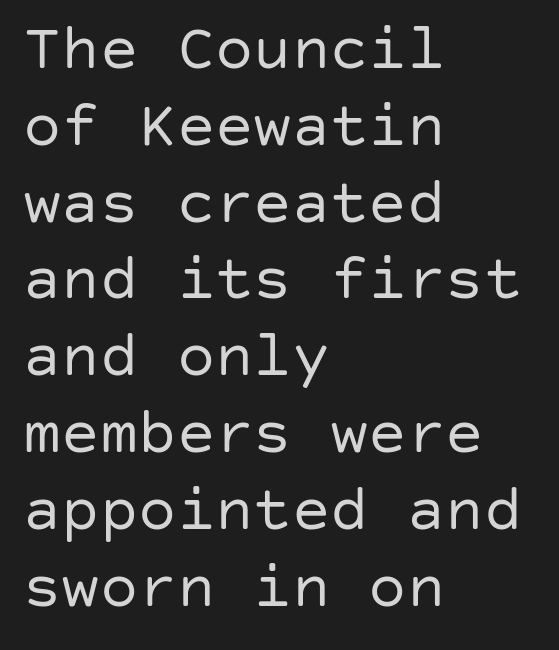
The image shows 64 px regular-weight sans-serif type, upright; set left-aligned, line spacing 1.2x, normal letter spacing, not underlined; low stroke contrast and a large x-height.
